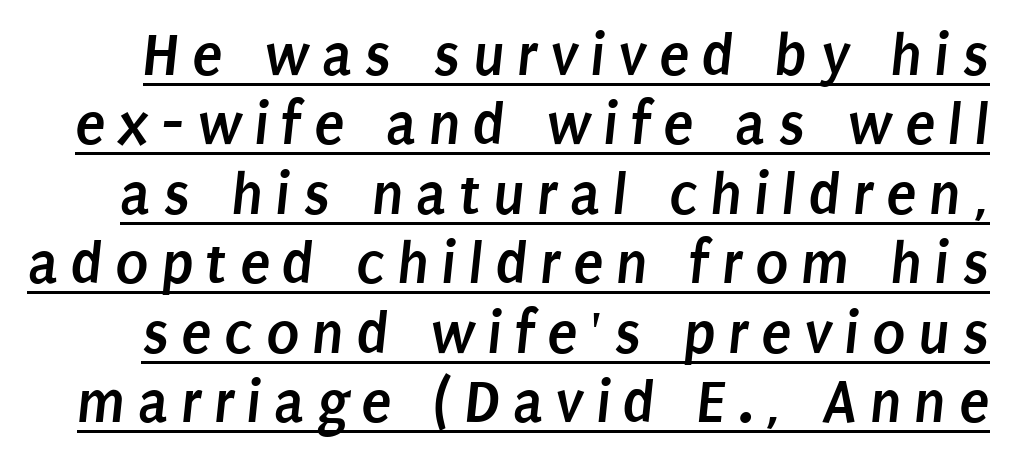
The image shows 62 px semibold, condensed sans-serif type; set tight line spacing (1.12x), unusually wide letter spacing (+0.2 em), underlined; low stroke contrast and a large x-height.
